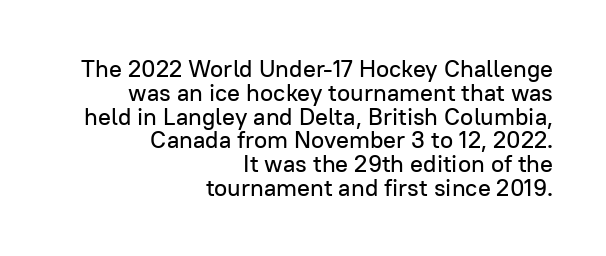
Q: Is the text italic (slanted)? A: No, it is upright.
Q: Is the text underlined? A: No.
Q: How is the paragraph aligned? A: Right-aligned.
Q: Is the spacing between letters normal or unusually wide? A: Normal.
Q: Is the spacing between lines tight, normal or loose? A: Tight.
